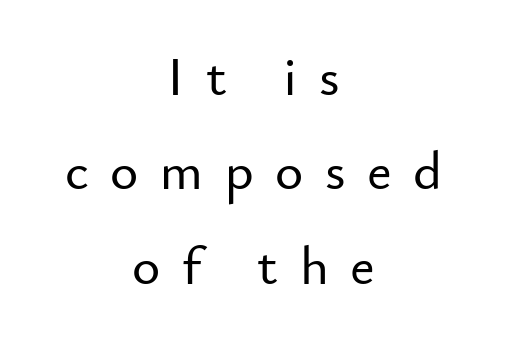
{"serif": "no", "italic": "no", "width": "normal", "stroke_contrast": "low", "x_height": "small", "monospaced": "no", "underline": "no", "align": "center", "line_spacing_ratio": 1.75, "letter_spacing": "wide", "letter_spacing_em": 0.4, "glyph_px": 54}
